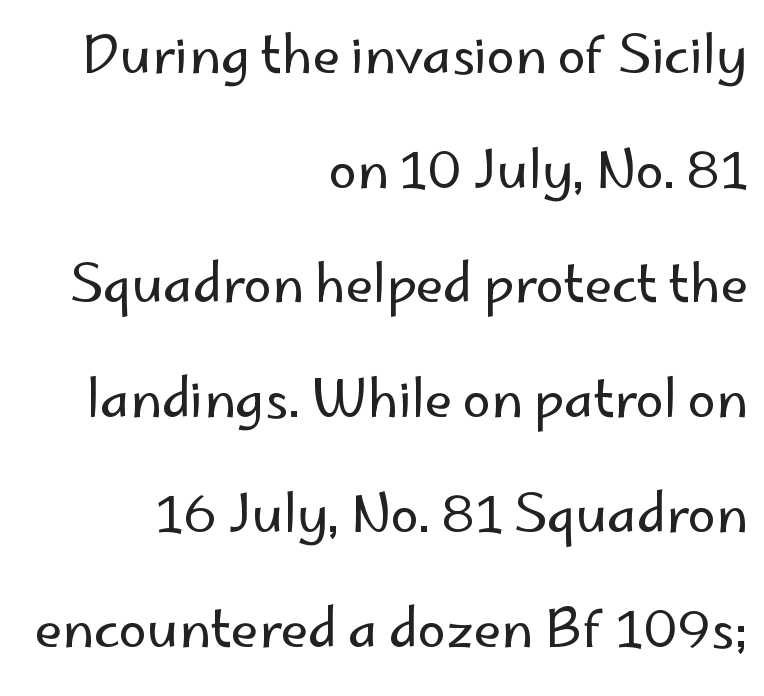
Classification — sans serif. Regarding leading, the lines here are spaced well apart. Do the characters align in a grid? No, the font is proportional. Here the glyphs are tracked normally, forming tight word shapes. Descender tails drop into unmarked territory. The weight would be labelled regular, book, light, or lighter still.
